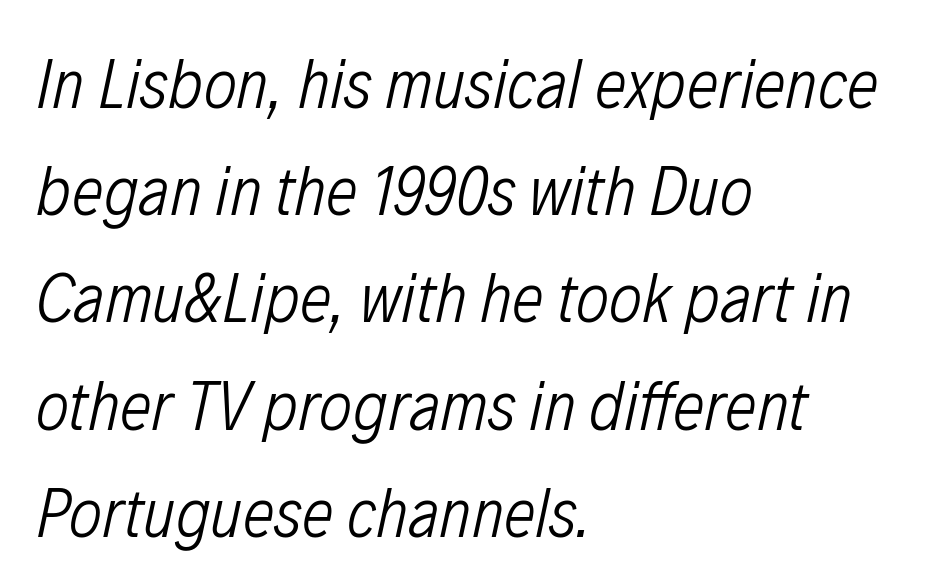
The image shows 71 px light, condensed type, italic (leaning right); set left-aligned, normal line spacing (1.51x), normal letter spacing, not underlined; low stroke contrast and a medium x-height.
